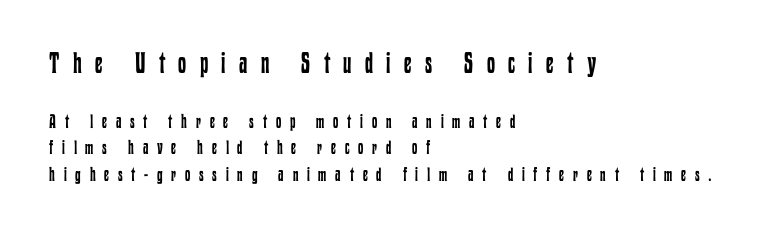
If you drew a ruler down the left edge, every line would touch it. What stands out about the letter spacing? Its width — letters are far apart. Here the designer chose a conventional face with non-uniform glyph widths. Is there any slant? The stems are plumb.
